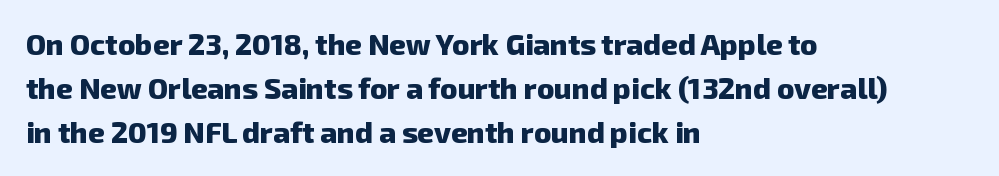
The image shows 29 px heavy sans-serif type; set left-aligned, normal line spacing (1.52x), normal letter spacing, not underlined; low stroke contrast and a medium x-height.
